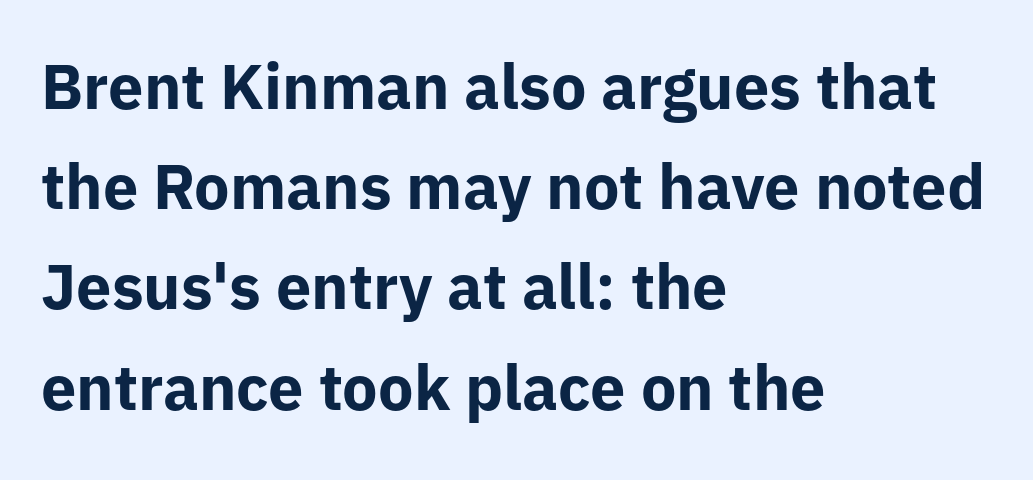
Visually the block forms a straight wall on the left and a jagged coastline on the right. A typesetter would call this zero additional tracking. These lines were composed using upright roman letters. A typesetter would label this face a sans. Beneath every word, the page is bare.
